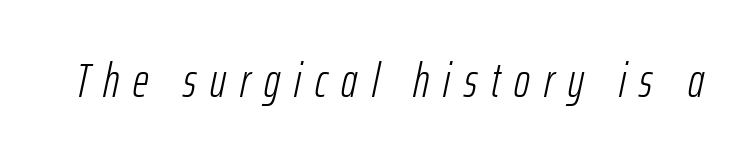
The image shows 48 px light, condensed type, italic (leaning right); set unusually wide letter spacing (+0.29 em), not underlined; low stroke contrast and a medium x-height.
